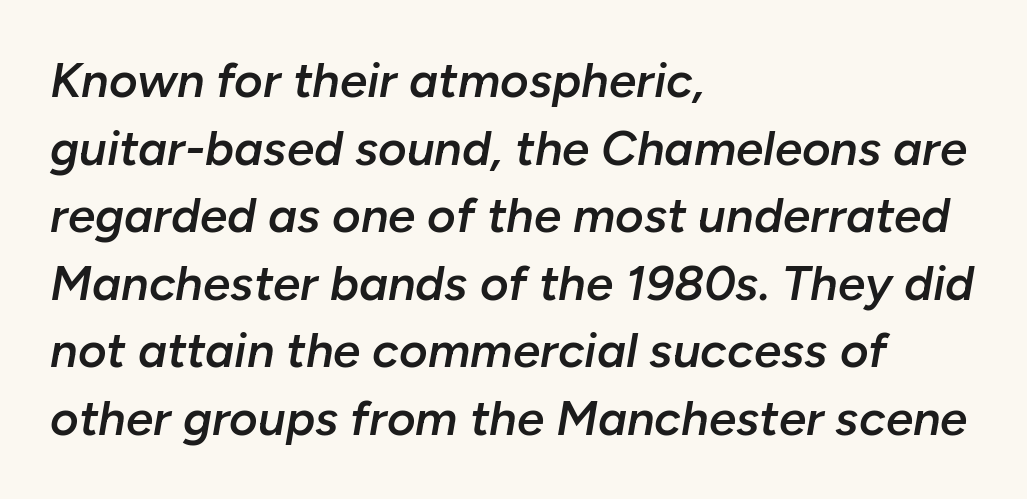
The image shows 49 px semibold type, italic (leaning right); set left-aligned, normal line spacing (1.38x), normal letter spacing, not underlined; low stroke contrast and a medium x-height.
